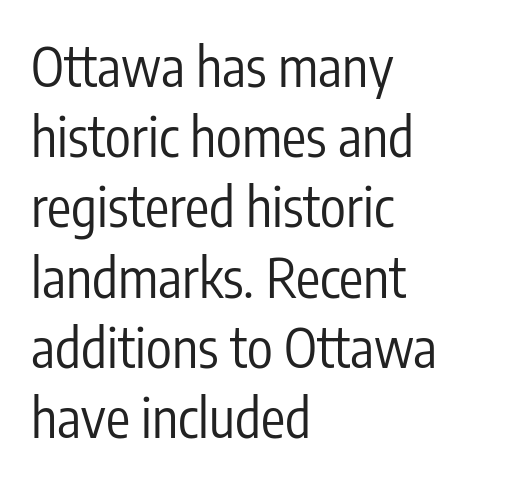
Q: Is the text bold? A: No.
Q: Is the text italic (slanted)? A: No, it is upright.
Q: Is the typeface a serif or a sans-serif typeface? A: Sans-serif.
Q: Is the text underlined? A: No.
Q: How is the paragraph aligned? A: Left-aligned.
Q: Is the spacing between letters normal or unusually wide? A: Normal.
Q: Is the spacing between lines tight, normal or loose? A: Normal.
Q: Width (condensed, normal, or wide)? A: Condensed.
Q: Stroke contrast? A: Low.
Q: x-height? A: Medium.
Q: Monospaced? A: No.
